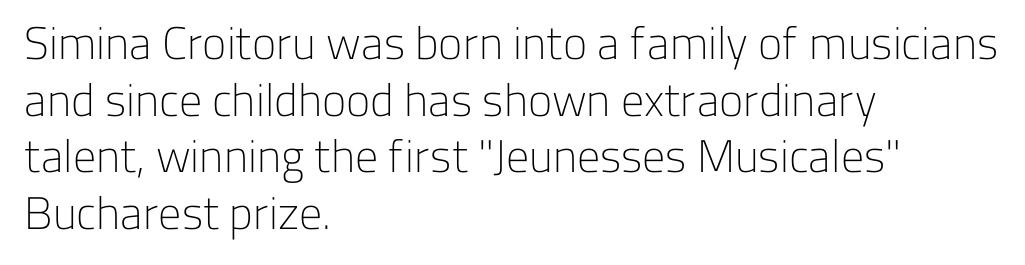
Q: Is the text bold? A: No.
Q: Is the text italic (slanted)? A: No, it is upright.
Q: Is the typeface a serif or a sans-serif typeface? A: Sans-serif.
Q: Is the text underlined? A: No.
Q: How is the paragraph aligned? A: Left-aligned.
Q: Is the spacing between letters normal or unusually wide? A: Normal.
Q: Width (condensed, normal, or wide)? A: Normal.
Q: Stroke contrast? A: Low.
Q: x-height? A: Medium.
Q: Monospaced? A: No.
